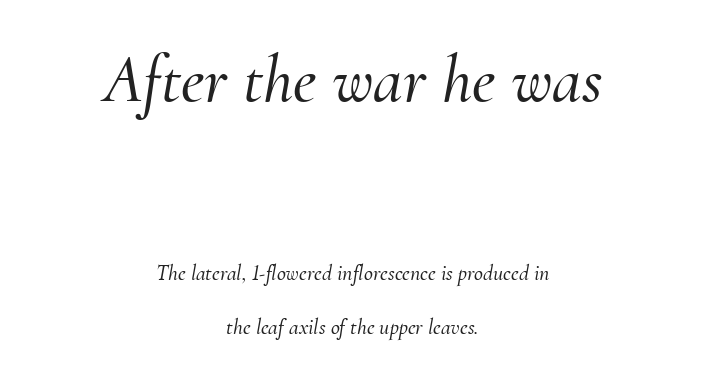
The image shows 67 px serif type, italic (leaning right); set centered, loose line spacing (2.48x), normal letter spacing, not underlined; the first (top) block is 3.05x larger; medium stroke contrast and a small x-height.
